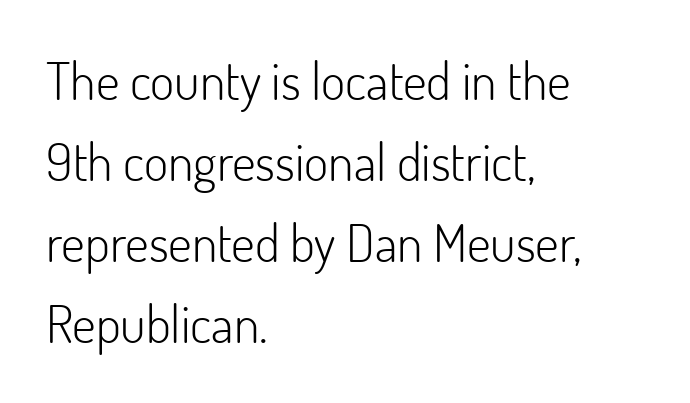
{"serif": "no", "italic": "no", "bold": "no", "weight": "light", "width": "normal", "stroke_contrast": "low", "x_height": "small", "monospaced": "no", "underline": "no", "align": "left", "line_spacing": "normal", "line_spacing_ratio": 1.56, "letter_spacing": "normal", "letter_spacing_em": 0.0, "glyph_px": 52}
